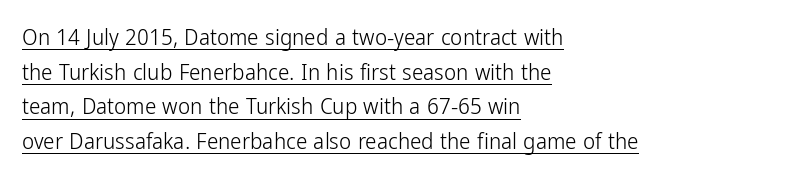
The image shows 23 px text type, upright; set left-aligned, normal line spacing (1.51x), normal letter spacing, underlined.
